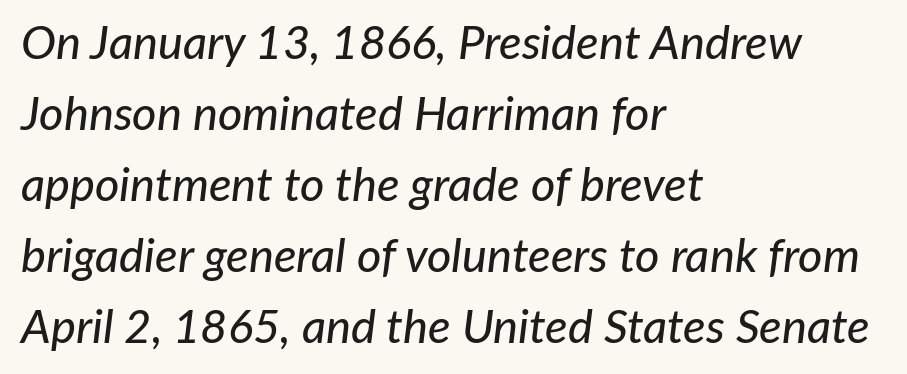
{"italic": "yes", "lean": "right", "slant_degrees": 7, "width": "normal", "stroke_contrast": "low", "x_height": "medium", "monospaced": "no", "underline": "no", "align": "left", "line_spacing": "normal", "line_spacing_ratio": 1.51, "letter_spacing": "normal", "letter_spacing_em": 0.0, "glyph_px": 47}
